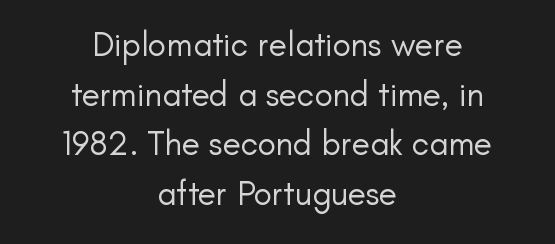
This sample is center-justified, so both line endings float freely. Caption: face not bold, strokes unweighted. Font category for this specimen: sans-serif. Ordinary non-slanted type is in use. Letters rest on an invisible, unmarked baseline. The vertical gap from one line to the next is medium.
